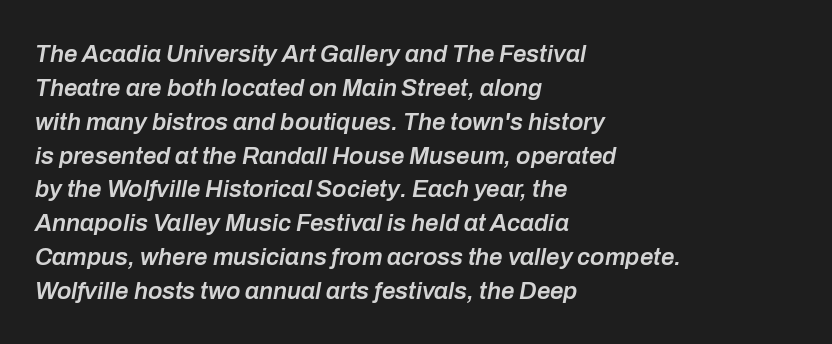
The image shows 24 px text type, italic (leaning right); set left-aligned, normal line spacing (1.41x), normal letter spacing, not underlined.
